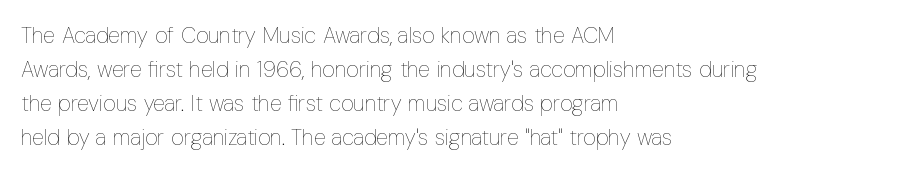
The image shows 22 px text type, upright; set left-aligned, normal line spacing (1.55x), normal letter spacing, not underlined.
